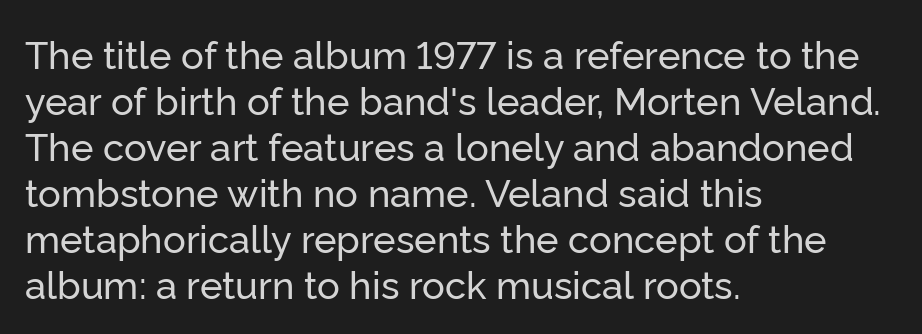
A sans-serif font was chosen for this passage. Characters follow at the spacing the type designer built in. Decoration check: the copy has no underline. This sample has the flowing, uneven cadence of proportional lettering. The letters stand straight up with perfectly vertical stems.
